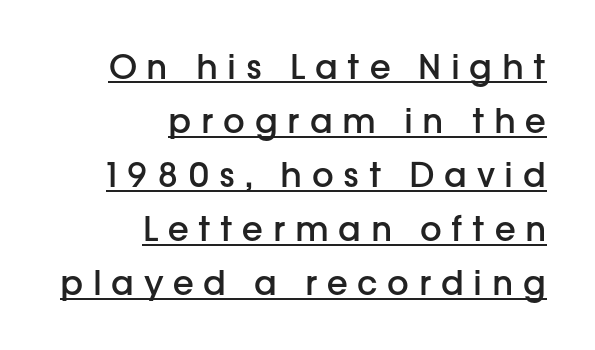
What weight is shown? A semibold, between regular and bold. Stroke terminals: plain, sans-serif. The letters advance in unequal steps, a hallmark of proportional type. Here the glyphs are tracked loosely, breaking word shapes into spaced letters. You can see a thin bar hugging the bottom of the glyphs.
